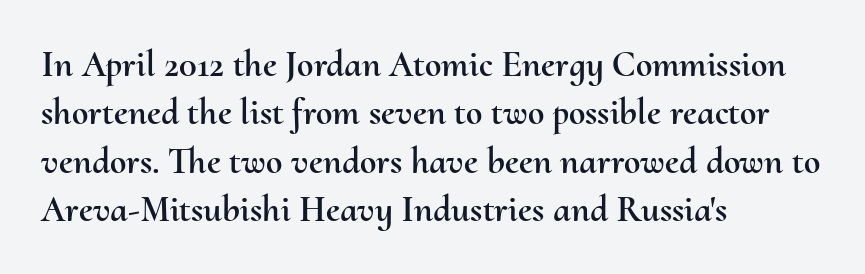
The image shows 37 px text type, upright; set left-aligned, normal line spacing (1.31x), normal letter spacing, not underlined; medium stroke contrast and a small x-height.
